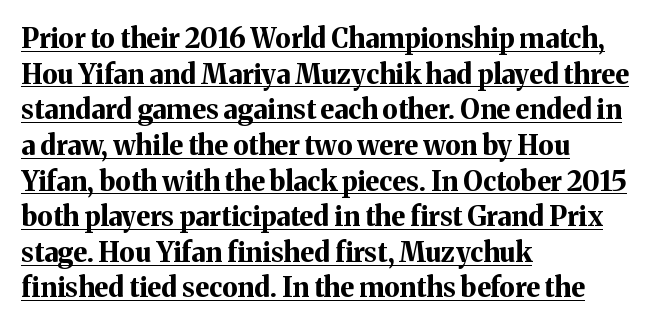
The image shows 27 px bold type, upright; set left-aligned, normal line spacing (1.32x), normal letter spacing, underlined.
